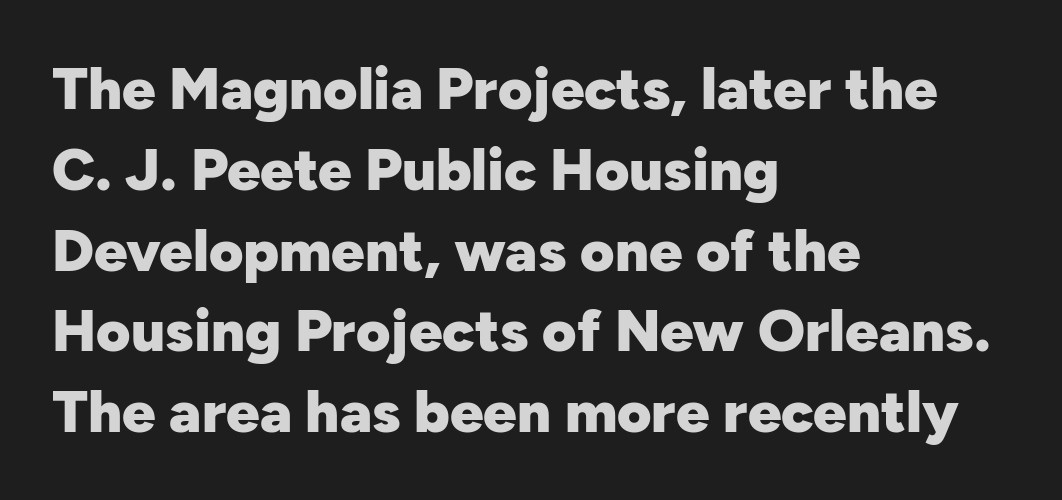
{"serif": "no", "italic": "no", "bold": "yes", "weight": "heavy", "width": "normal", "stroke_contrast": "low", "x_height": "medium", "monospaced": "no", "underline": "no", "align": "left", "line_spacing": "normal", "line_spacing_ratio": 1.37, "letter_spacing": "normal", "letter_spacing_em": 0.0, "glyph_px": 59}
